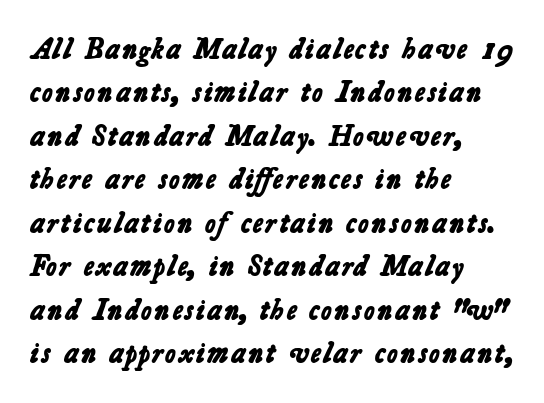
The image shows 29 px bold sans-serif type; set left-aligned, normal line spacing (1.5x), normal letter spacing, not underlined; low stroke contrast and a medium x-height.
